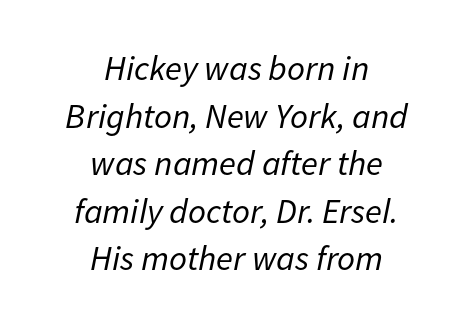
The image shows 35 px regular-weight type, italic (leaning right); set centered, normal line spacing (1.36x), normal letter spacing, not underlined; low stroke contrast and a medium x-height.
